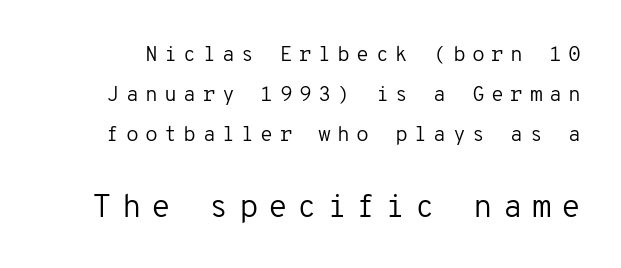
{"serif": "no", "italic": "no", "bold": "no", "weight": "regular", "width": "normal", "stroke_contrast": "low", "x_height": "medium", "monospaced": "yes", "underline": "no", "line_spacing": "loose", "line_spacing_ratio": 1.9, "letter_spacing": "wide", "letter_spacing_em": 0.3, "larger_block": "second", "size_ratio": 1.52, "glyph_px": 32}
